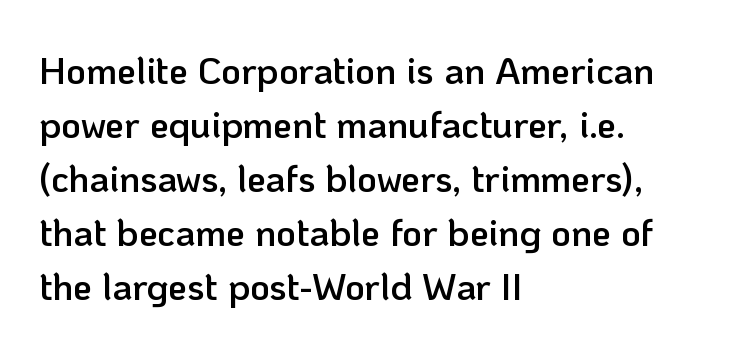
Q: Is the text bold? A: Semi-bold.
Q: Is the text italic (slanted)? A: No, it is upright.
Q: Is the typeface a serif or a sans-serif typeface? A: Sans-serif.
Q: Is the text underlined? A: No.
Q: How is the paragraph aligned? A: Left-aligned.
Q: Is the spacing between letters normal or unusually wide? A: Normal.
Q: Is the spacing between lines tight, normal or loose? A: Normal.
Q: Width (condensed, normal, or wide)? A: Normal.
Q: Stroke contrast? A: Low.
Q: x-height? A: Medium.
Q: Monospaced? A: No.
